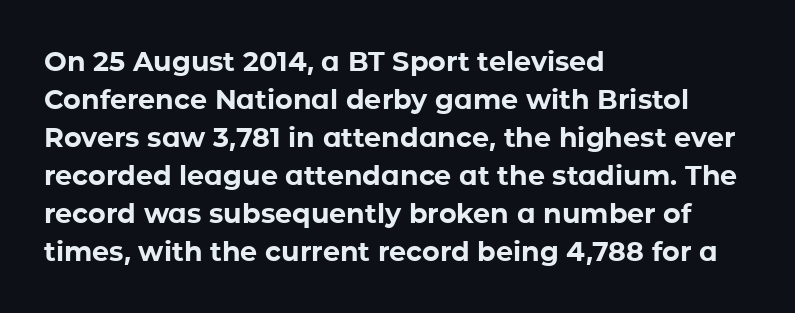
{"italic": "no", "bold": "yes", "underline": "no", "align": "left", "line_spacing": "normal", "line_spacing_ratio": 1.41, "letter_spacing": "normal", "letter_spacing_em": 0.0, "glyph_px": 27}
